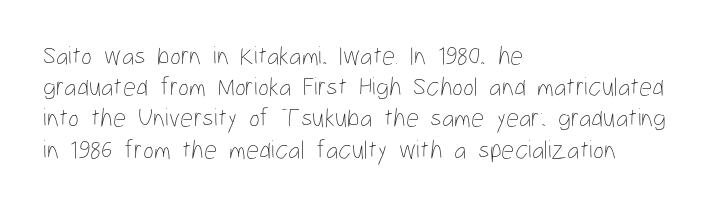
The image shows 26 px text type, upright; set left-aligned, line spacing 1.2x, normal letter spacing, not underlined.
